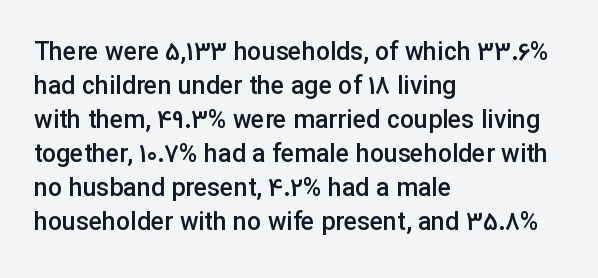
{"italic": "no", "bold": "semi", "underline": "no", "align": "left", "line_spacing": "normal", "line_spacing_ratio": 1.36, "letter_spacing": "normal", "letter_spacing_em": 0.0, "glyph_px": 25}
